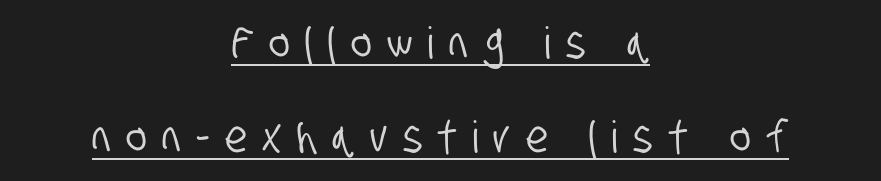
Think of a printed novel: that variable character pitch is what you see here. A baseline rule has been typeset under these characters. The space between consecutive lines is lavish. This is sans-serif lettering, the kind often seen on screens and signage. In terms of letterspacing, this is a distinctly airy, spread setting.
